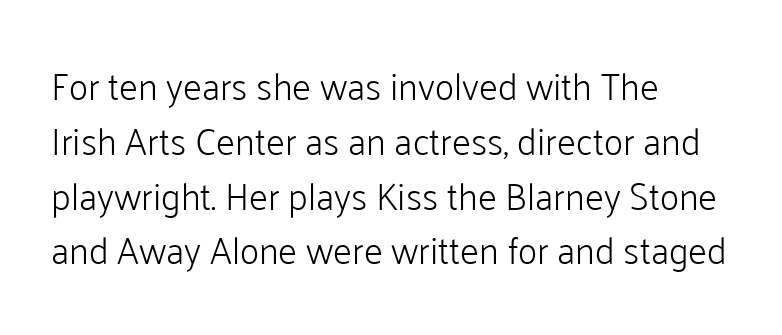
The face used here is proportionally spaced, like ordinary book or web type. Stem width sits at or under what a default text font uses. The passage is arranged the way most books set body copy — flush left. To sum up the face: it is a sans, with no serifs. Glance below the letters and you will spot only blank space. One glance says typical: line gaps are just what's usual.
